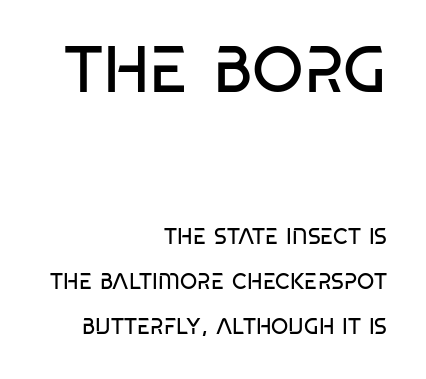
The image shows 66 px regular-weight, condensed sans-serif type, upright; set right-aligned, loose line spacing (2.04x), normal letter spacing, not underlined; the first (top) block is 3.0x larger; low stroke contrast and a large x-height.
